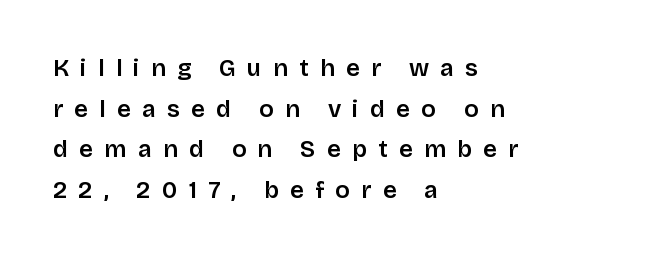
The image shows 24 px text type, upright; set left-aligned, normal line spacing (1.69x), unusually wide letter spacing (+0.47 em), not underlined.
